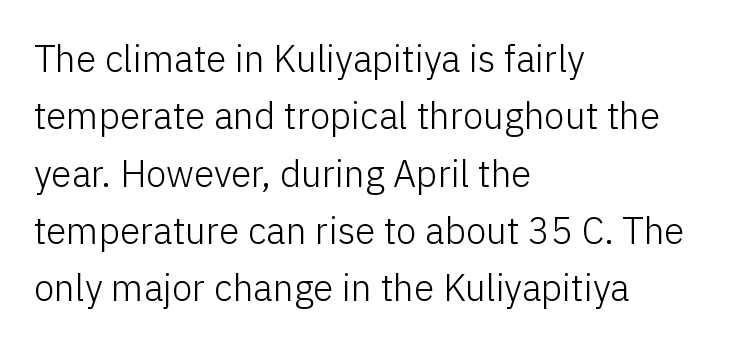
The image shows 37 px light sans-serif type, upright; set left-aligned, normal line spacing (1.55x), normal letter spacing, not underlined; low stroke contrast and a medium x-height.
